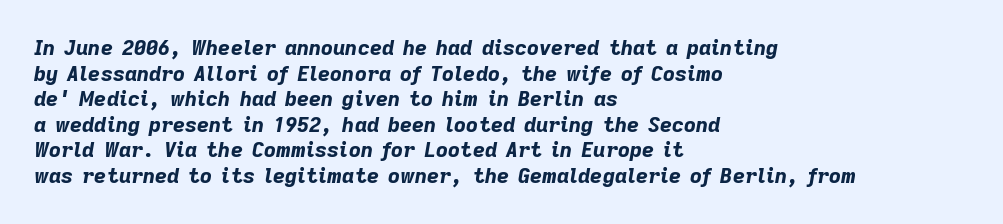
The image shows 21 px bold type, italic (leaning right); set left-aligned, line spacing 1.22x, normal letter spacing, not underlined.
